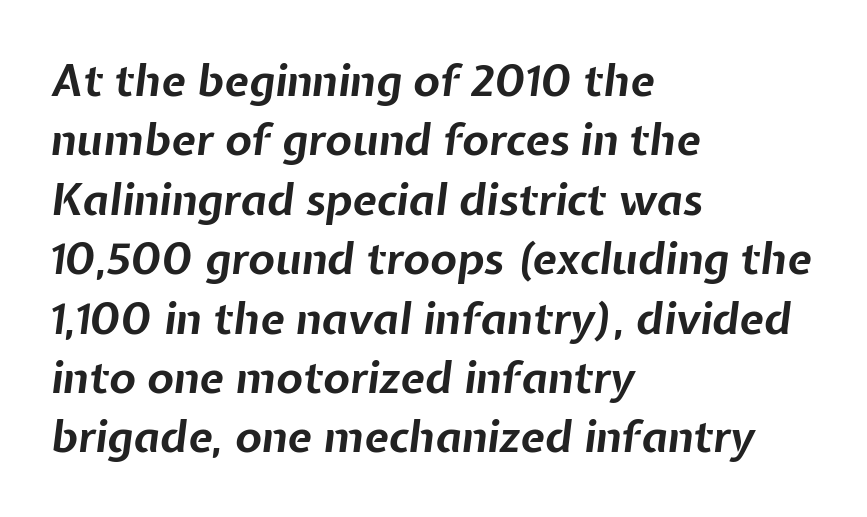
Q: Is the text bold? A: Yes.
Q: Is the text italic (slanted)? A: Yes, it leans right by about 7 degrees.
Q: Is the text underlined? A: No.
Q: How is the paragraph aligned? A: Left-aligned.
Q: Is the spacing between letters normal or unusually wide? A: Normal.
Q: Is the spacing between lines tight, normal or loose? A: Normal.
Q: Width (condensed, normal, or wide)? A: Normal.
Q: Stroke contrast? A: Low.
Q: x-height? A: Medium.
Q: Monospaced? A: No.
